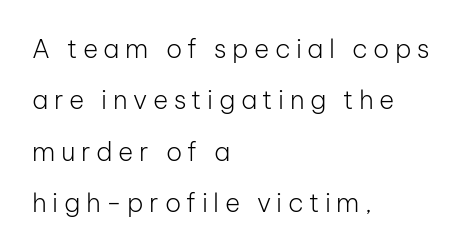
Q: Is the text bold? A: No.
Q: Is the text italic (slanted)? A: No, it is upright.
Q: Is the text underlined? A: No.
Q: How is the paragraph aligned? A: Left-aligned.
Q: Is the spacing between letters normal or unusually wide? A: Unusually wide.
Q: Is the spacing between lines tight, normal or loose? A: Loose.
